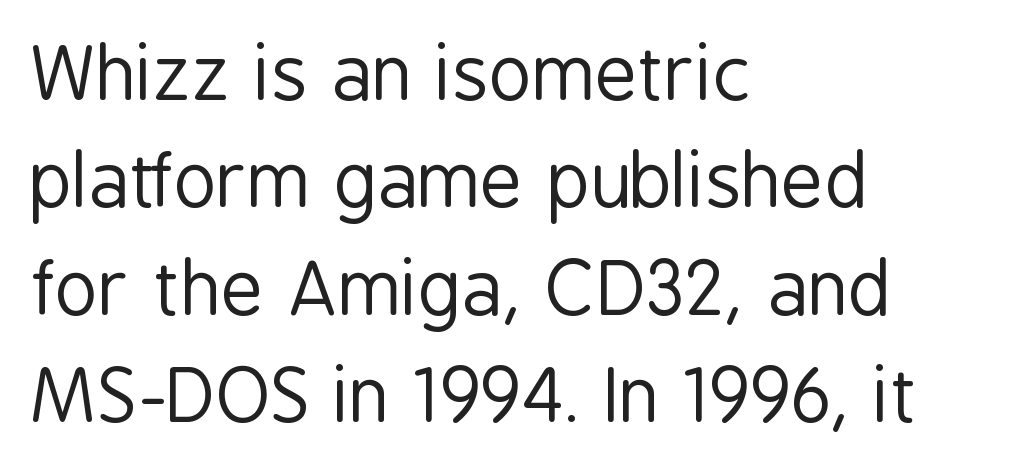
The image shows 74 px regular-weight, condensed sans-serif type, upright; set left-aligned, normal line spacing (1.45x), normal letter spacing, not underlined; low stroke contrast and a medium x-height.
